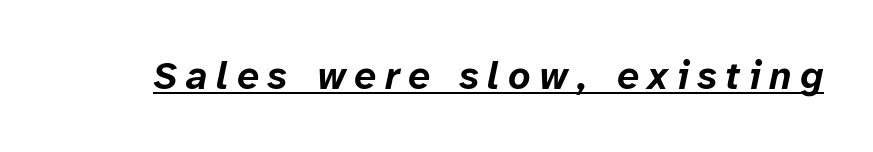
Q: Is the text bold? A: Yes.
Q: Is the text italic (slanted)? A: Yes, it leans right by about 12 degrees.
Q: Is the text underlined? A: Yes.
Q: Is the spacing between letters normal or unusually wide? A: Unusually wide.
Q: Width (condensed, normal, or wide)? A: Normal.
Q: Stroke contrast? A: Low.
Q: x-height? A: Medium.
Q: Monospaced? A: No.
